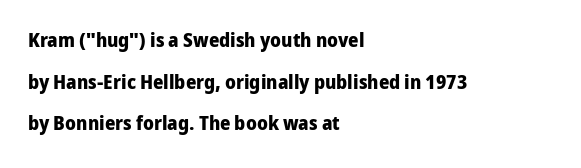
Q: Is the text bold? A: Yes.
Q: Is the text italic (slanted)? A: No, it is upright.
Q: Is the text underlined? A: No.
Q: How is the paragraph aligned? A: Left-aligned.
Q: Is the spacing between letters normal or unusually wide? A: Normal.
Q: Is the spacing between lines tight, normal or loose? A: Loose.
